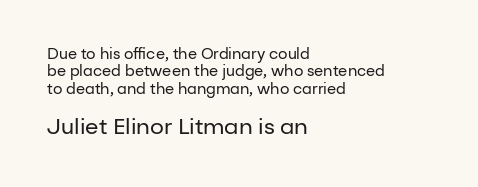
The image shows 22 px text type, upright; set left-aligned, line spacing 1.16x, normal letter spacing, not underlined; the second (bottom) block is 1.47x larger.
